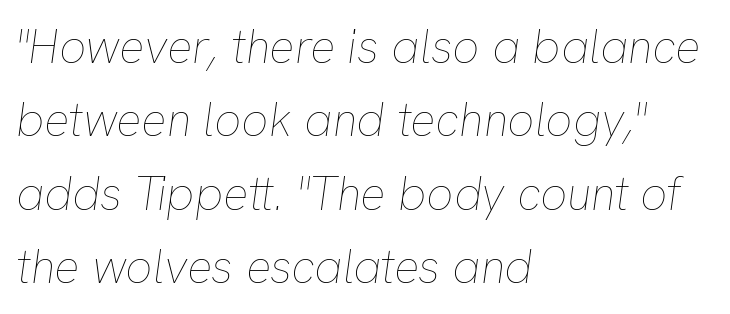
Q: Is the text bold? A: No.
Q: Is the text italic (slanted)? A: Yes, it leans right by about 8 degrees.
Q: Is the text underlined? A: No.
Q: How is the paragraph aligned? A: Left-aligned.
Q: Is the spacing between letters normal or unusually wide? A: Normal.
Q: Is the spacing between lines tight, normal or loose? A: Normal.
Q: Width (condensed, normal, or wide)? A: Normal.
Q: Stroke contrast? A: Low.
Q: x-height? A: Medium.
Q: Monospaced? A: No.
